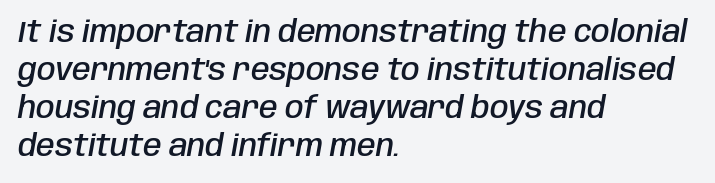
{"italic": "yes", "lean": "right", "slant_degrees": 10, "bold": "semi", "weight": "semibold", "width": "condensed", "stroke_contrast": "low", "x_height": "large", "monospaced": "no", "underline": "no", "align": "left", "line_spacing": "normal", "line_spacing_ratio": 1.27, "letter_spacing": "normal", "letter_spacing_em": 0.0, "glyph_px": 30}
